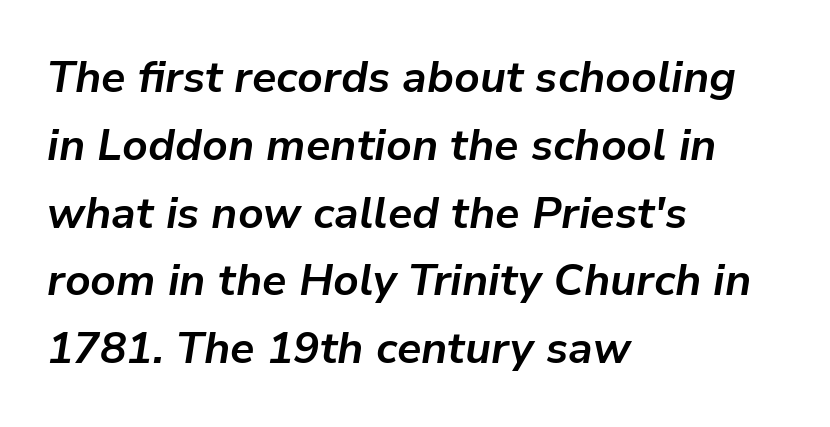
Q: Is the text bold? A: Yes.
Q: Is the text italic (slanted)? A: Yes, it leans right by about 9 degrees.
Q: Is the text underlined? A: No.
Q: How is the paragraph aligned? A: Left-aligned.
Q: Is the spacing between letters normal or unusually wide? A: Normal.
Q: Is the spacing between lines tight, normal or loose? A: Normal.
Q: Width (condensed, normal, or wide)? A: Normal.
Q: Stroke contrast? A: Low.
Q: x-height? A: Medium.
Q: Monospaced? A: No.
